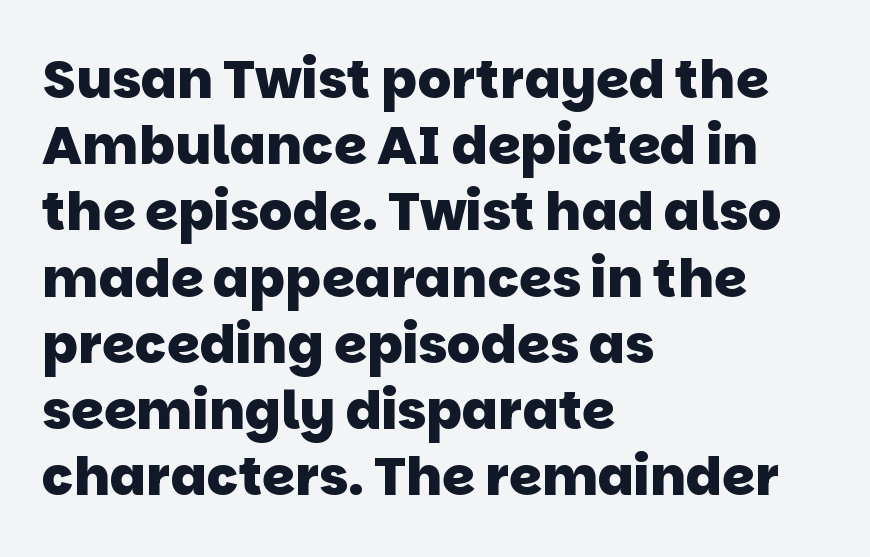
These lines are rendered in a variable-pitch font. Check under the words: just untouched page. Does the copy run flush right? No — it runs flush left. Spacing between characters is what you'd get straight out of the box. The text was rendered using a sans face with plain stroke endings.
